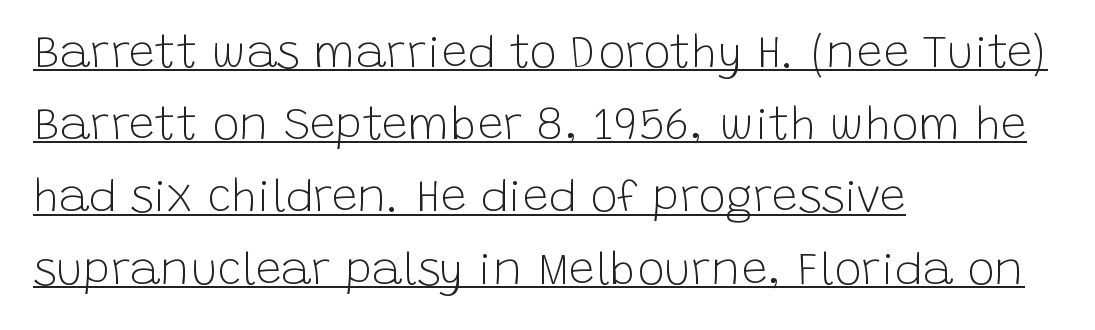
{"serif": "no", "italic": "no", "bold": "no", "weight": "light", "width": "normal", "stroke_contrast": "low", "x_height": "large", "monospaced": "no", "underline": "yes", "align": "left", "line_spacing": "normal", "line_spacing_ratio": 1.57, "letter_spacing": "normal", "letter_spacing_em": 0.0, "glyph_px": 46}
